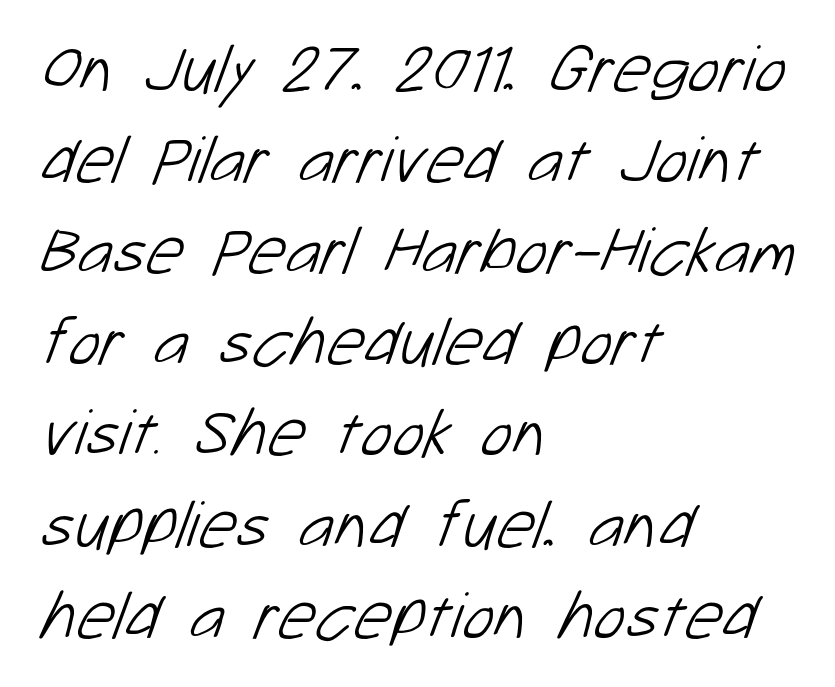
The image shows 67 px light sans-serif type; set left-aligned, normal line spacing (1.36x), normal letter spacing, not underlined; low stroke contrast and a medium x-height.
